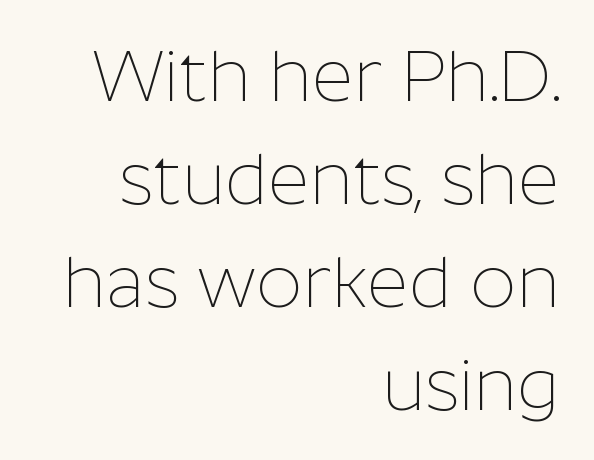
The image shows 72 px thin sans-serif type, upright; set right-aligned, normal line spacing (1.43x), normal letter spacing, not underlined; low stroke contrast and a medium x-height.
